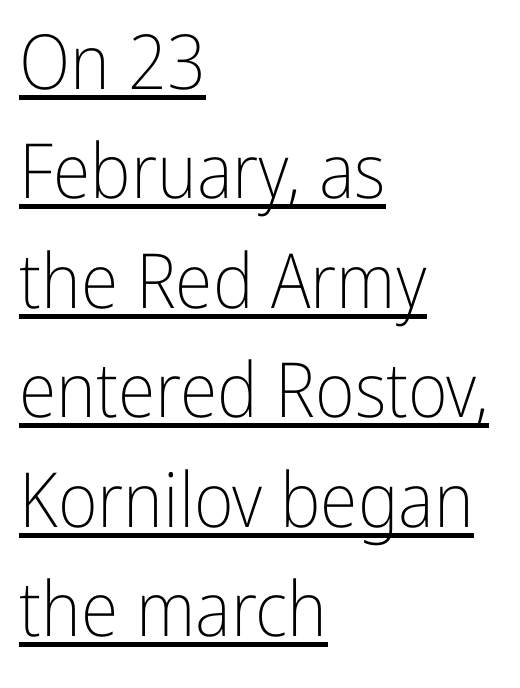
The type family on display is of the sans-serif kind. Underlined type. Characters remain perfectly vertical along every line. Tracking here is standard; glyphs follow each other at the usual distance.
